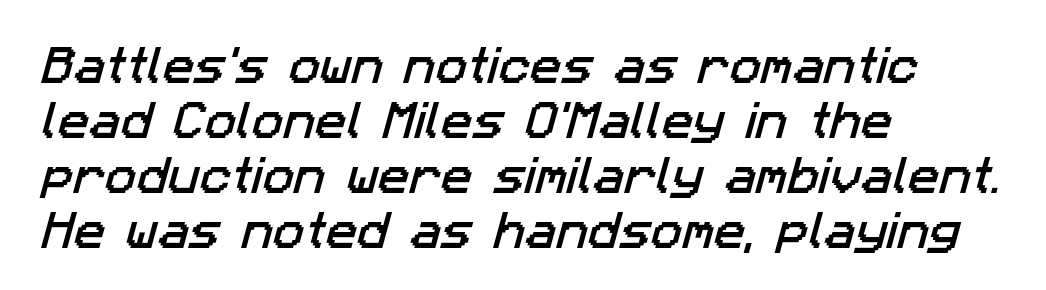
The image shows 42 px sans-serif type; set left-aligned, normal line spacing (1.31x), normal letter spacing, not underlined; low stroke contrast and a medium x-height.
